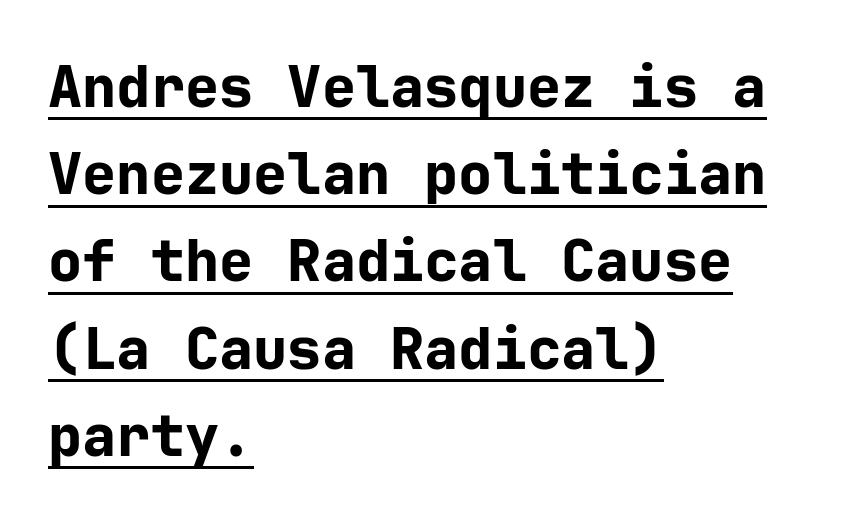
What stands out about the letter spacing? Nothing — it is the standard amount. Typographic density is high because the face is bold. Horizontal alignment here is leftward, the default for most running prose. Letterform terminals end flat and unadorned throughout the passage.
